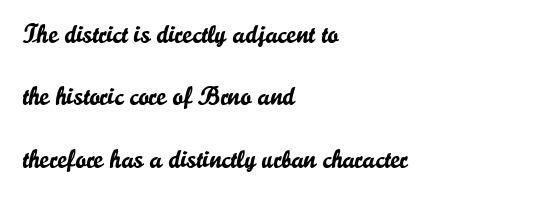
Compared with typical paragraphs, the rows here are farther apart. Compared with a centered layout, this one pins lines to the left instead. Beneath every word, the page is bare. Does extra space separate the letters? No, they use regular spacing.
